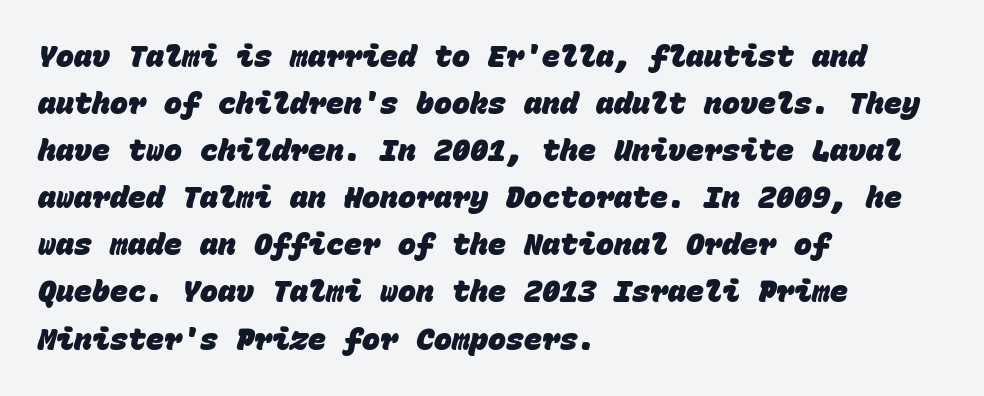
{"serif": "no", "bold": "yes", "weight": "heavy", "width": "normal", "stroke_contrast": "low", "x_height": "large", "monospaced": "yes", "underline": "no", "align": "left", "line_spacing": "normal", "line_spacing_ratio": 1.57, "letter_spacing": "normal", "letter_spacing_em": 0.0, "glyph_px": 30}
